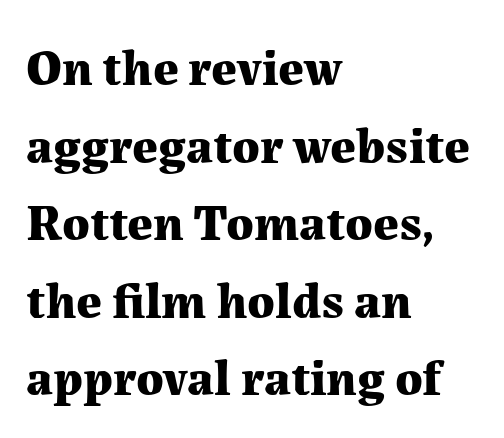
Q: Is the text bold? A: Yes.
Q: Is the text italic (slanted)? A: No, it is upright.
Q: Is the typeface a serif or a sans-serif typeface? A: Serif.
Q: Is the text underlined? A: No.
Q: How is the paragraph aligned? A: Left-aligned.
Q: Is the spacing between letters normal or unusually wide? A: Normal.
Q: Is the spacing between lines tight, normal or loose? A: Normal.
Q: Width (condensed, normal, or wide)? A: Normal.
Q: Stroke contrast? A: Medium.
Q: x-height? A: Medium.
Q: Monospaced? A: No.
